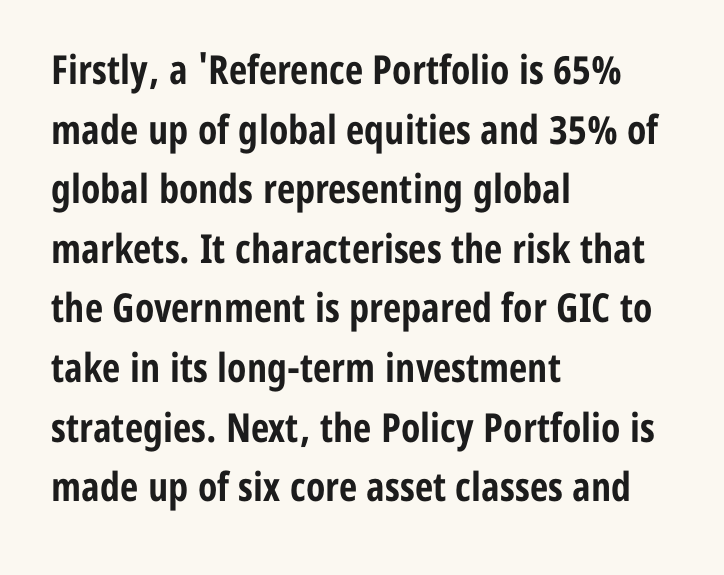
{"serif": "no", "italic": "no", "bold": "yes", "weight": "bold", "width": "condensed", "stroke_contrast": "low", "x_height": "medium", "monospaced": "no", "underline": "no", "align": "left", "line_spacing": "normal", "line_spacing_ratio": 1.49, "letter_spacing": "normal", "letter_spacing_em": 0.0, "glyph_px": 40}
